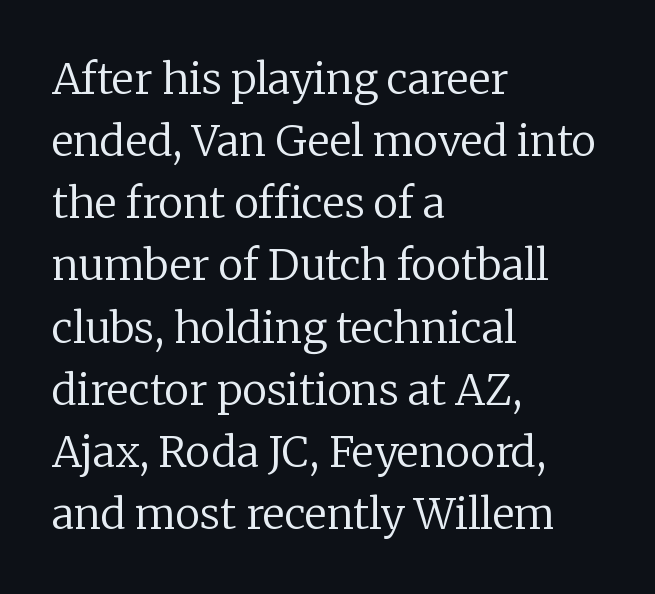
Do the characters align in a grid? No, the font is proportional. Only glyphs here, with clear space below each row. Weight: in the light-to-regular range. Nothing unusual about the tracking: characters are spaced as the font intends.
